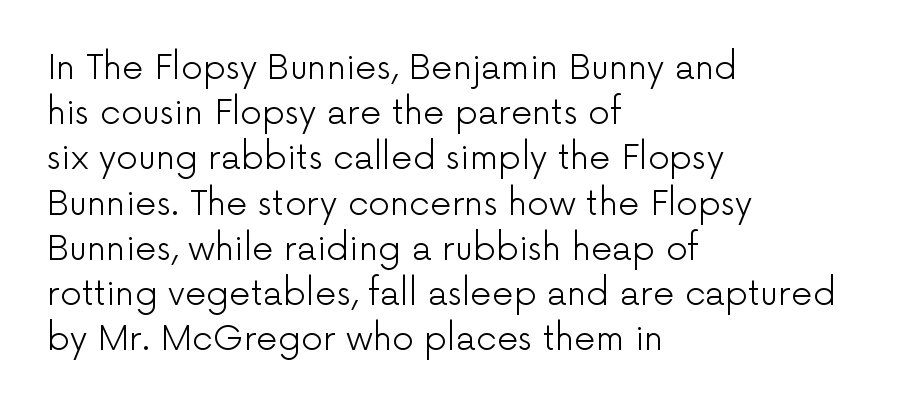
The image shows 34 px light sans-serif type, upright; set left-aligned, normal line spacing (1.33x), normal letter spacing, not underlined; low stroke contrast and a medium x-height.
